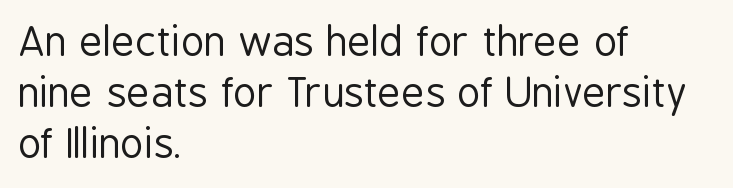
The image shows 40 px regular-weight, condensed sans-serif type, upright; set left-aligned, normal line spacing (1.27x), normal letter spacing, not underlined; low stroke contrast and a medium x-height.
